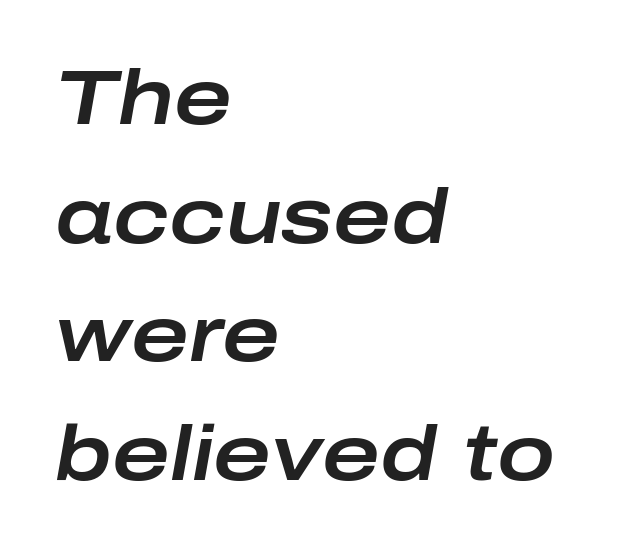
The image shows 78 px wide type, italic (leaning right); set left-aligned, normal line spacing (1.52x), normal letter spacing, not underlined; low stroke contrast and a medium x-height.
